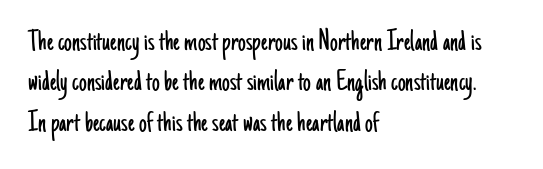
The image shows 31 px light, condensed sans-serif type, upright; set left-aligned, normal line spacing (1.3x), normal letter spacing, not underlined; low stroke contrast and a small x-height.
